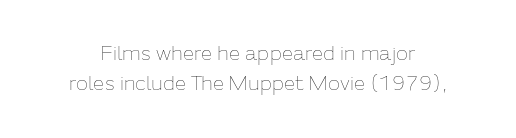
{"italic": "no", "bold": "no", "underline": "no", "line_spacing": "normal", "line_spacing_ratio": 1.5, "letter_spacing": "normal", "letter_spacing_em": 0.0, "glyph_px": 20}
